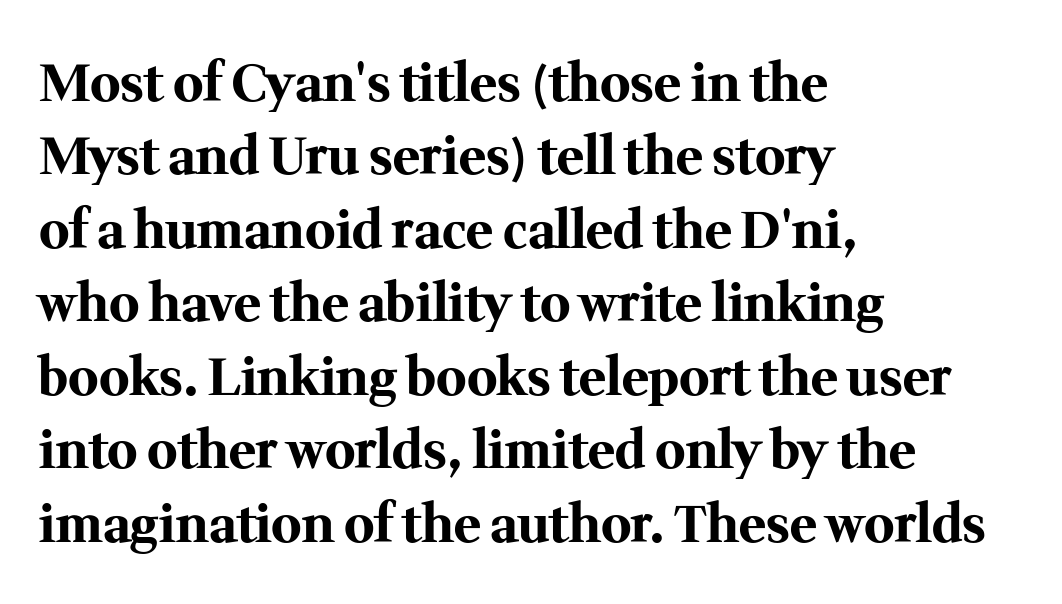
The image shows 51 px bold serif type, upright; set left-aligned, normal line spacing (1.44x), normal letter spacing, not underlined; medium stroke contrast and a medium x-height.
